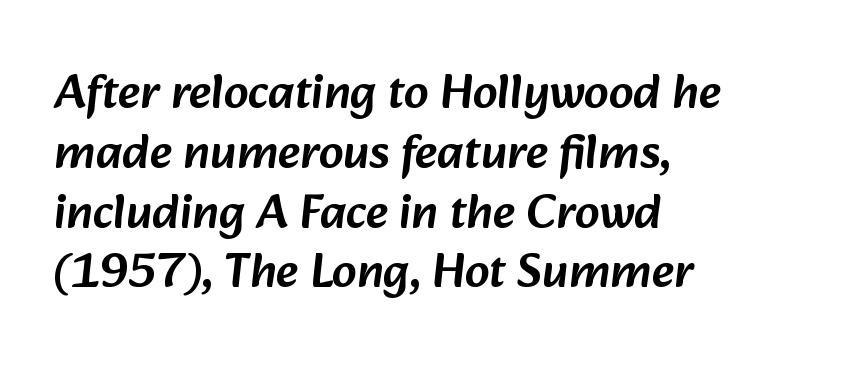
{"serif": "no", "width": "normal", "stroke_contrast": "low", "x_height": "medium", "monospaced": "no", "underline": "no", "align": "left", "line_spacing_ratio": 1.22, "letter_spacing": "normal", "letter_spacing_em": 0.0, "glyph_px": 49}
